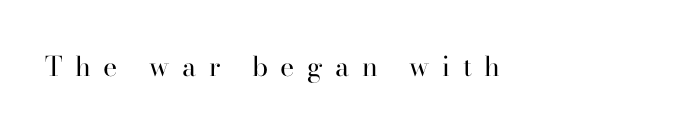
The image shows 27 px text type, upright; set unusually wide letter spacing (+0.46 em), not underlined.
